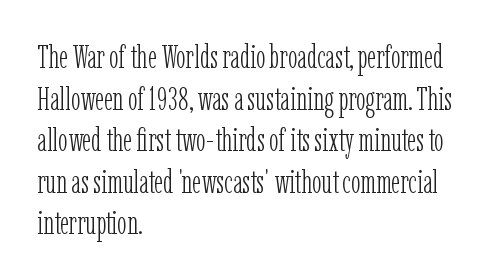
The image shows 32 px light, condensed serif type, upright; set left-aligned, normal line spacing (1.3x), normal letter spacing, not underlined; low stroke contrast and a medium x-height.
